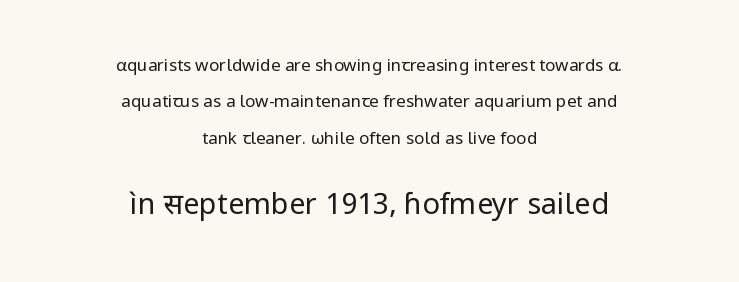
The image shows 29 px regular-weight sans-serif type, upright; set centered, loose line spacing (2.14x), normal letter spacing, not underlined; the second (bottom) block is 1.71x larger; low stroke contrast and a medium x-height.
